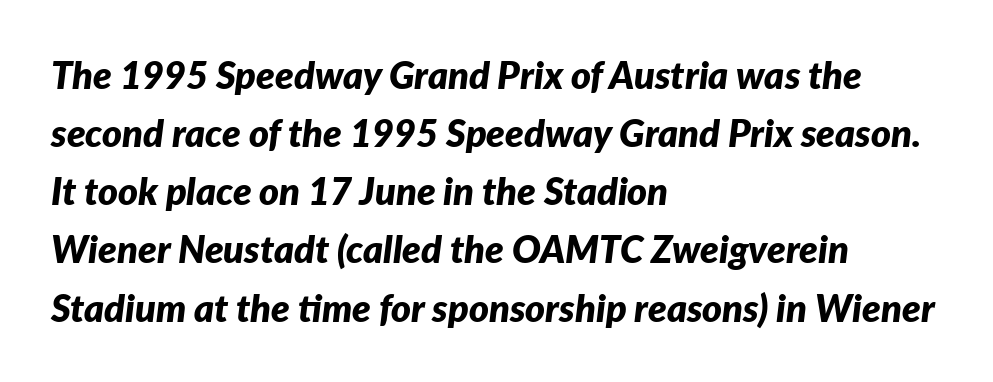
{"italic": "yes", "lean": "right", "slant_degrees": 7, "bold": "yes", "weight": "bold", "width": "normal", "stroke_contrast": "low", "x_height": "medium", "monospaced": "no", "underline": "no", "align": "left", "line_spacing": "normal", "line_spacing_ratio": 1.53, "letter_spacing": "normal", "letter_spacing_em": 0.0, "glyph_px": 38}
